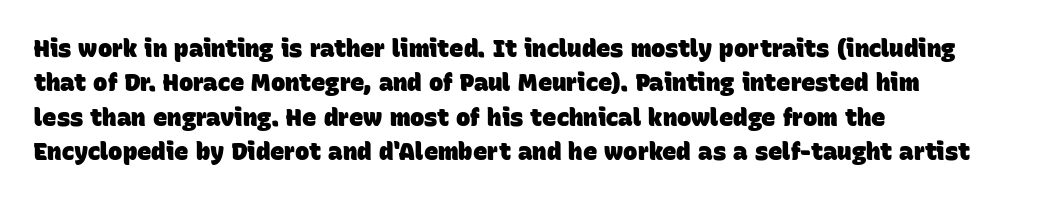
Caption: bold face, heavy strokes. Notice how descenders clear the ascenders below comfortably — that's standard leading. The specimen omits any rule beneath the text block's lines. Words appear dense and cohesive because spacing is normal. Visually the block forms a straight wall on the left and a jagged coastline on the right.
